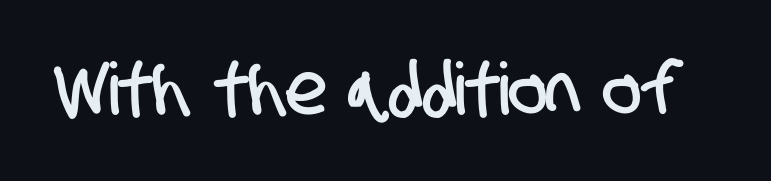
The image shows 72 px condensed sans-serif type; set normal letter spacing, not underlined; low stroke contrast and a large x-height.
